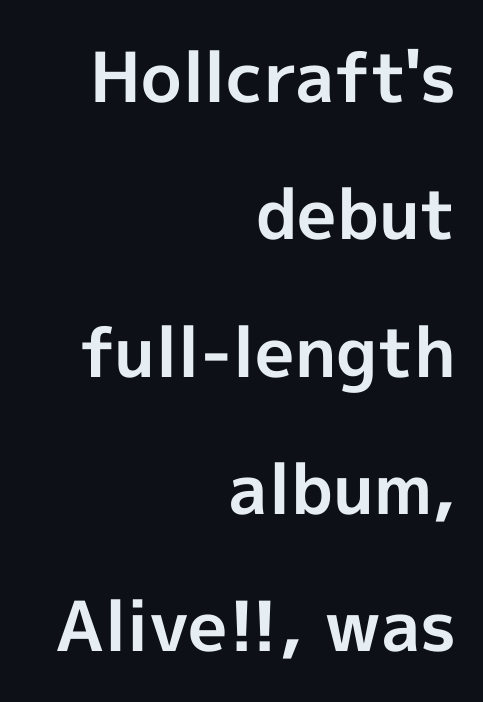
The image shows 69 px bold sans-serif type, upright; set right-aligned, loose line spacing (1.99x), normal letter spacing, not underlined; a medium x-height.
